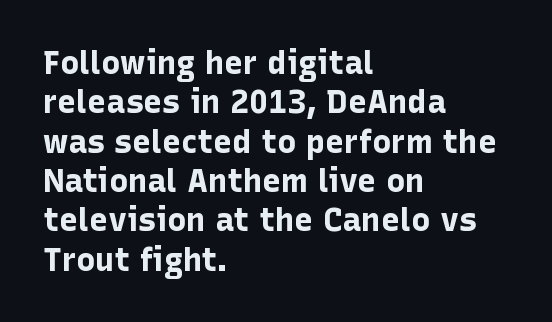
The image shows 32 px bold sans-serif type, upright; set left-aligned, line spacing 1.23x, normal letter spacing, not underlined; low stroke contrast and a medium x-height.
